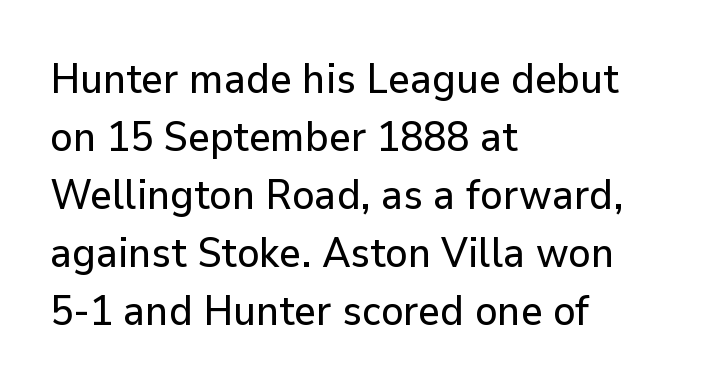
Q: Is the text italic (slanted)? A: No, it is upright.
Q: Is the typeface a serif or a sans-serif typeface? A: Sans-serif.
Q: Is the text underlined? A: No.
Q: How is the paragraph aligned? A: Left-aligned.
Q: Is the spacing between letters normal or unusually wide? A: Normal.
Q: Is the spacing between lines tight, normal or loose? A: Normal.
Q: Width (condensed, normal, or wide)? A: Normal.
Q: Stroke contrast? A: Low.
Q: x-height? A: Medium.
Q: Monospaced? A: No.
